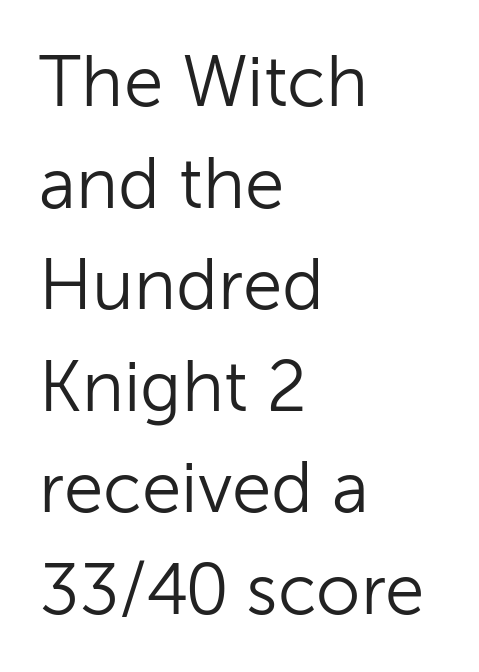
The strokes are not fattened; the text isn't bold. These lines are composed in type without serifs. The axis of the letterforms is exactly vertical. Character widths vary here, with narrow letters taking less room than wide ones.
